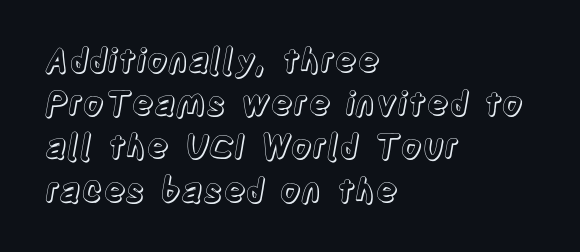
Character widths vary here, with narrow letters taking less room than wide ones. These lines stack with their left ends in a neat column. Underline: absent. The line texture is even and compact thanks to regular tracking.
